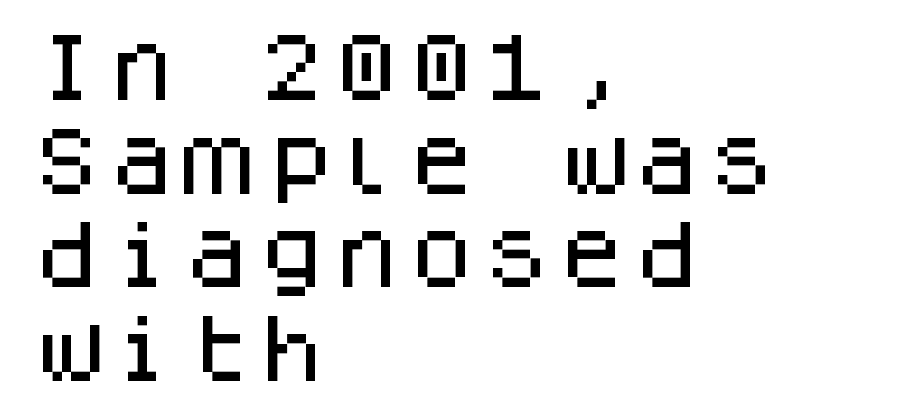
{"serif": "no", "italic": "no", "width": "normal", "stroke_contrast": "low", "x_height": "large", "monospaced": "yes", "underline": "no", "align": "left", "line_spacing": "normal", "line_spacing_ratio": 1.25, "letter_spacing": "normal", "letter_spacing_em": 0.0, "glyph_px": 75}
